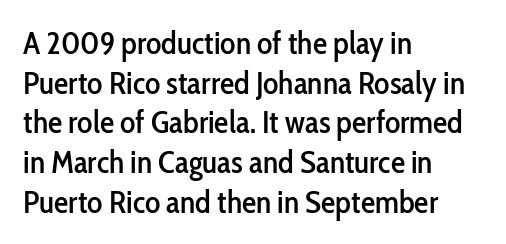
{"serif": "no", "italic": "no", "width": "condensed", "stroke_contrast": "low", "x_height": "medium", "monospaced": "no", "underline": "no", "align": "left", "line_spacing_ratio": 1.24, "letter_spacing": "normal", "letter_spacing_em": 0.0, "glyph_px": 32}
